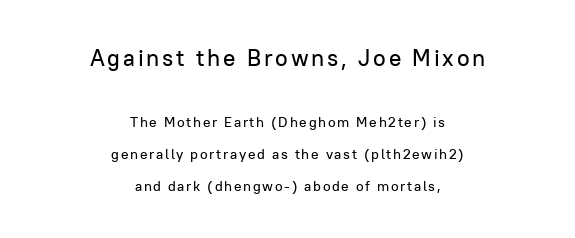
The image shows 23 px text type, upright; set centered, loose line spacing (2.26x), not underlined; the first (top) block is 1.64x larger.
